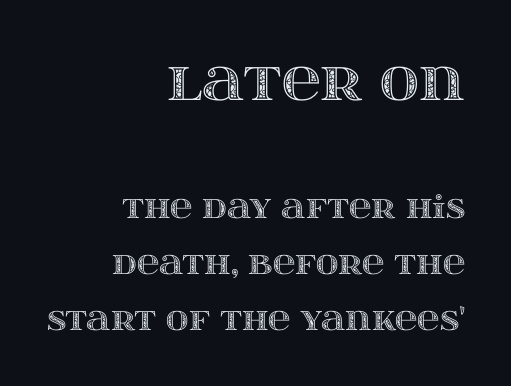
The earlier block is typeset at a bigger size than the later block. The foot of each line stays bare and open. Compared with typical body copy, the letter spacing here is the same. A typesetter would call this proportional, since set widths differ per character. Every row of glyphs terminates at an identical x-position on the right.
